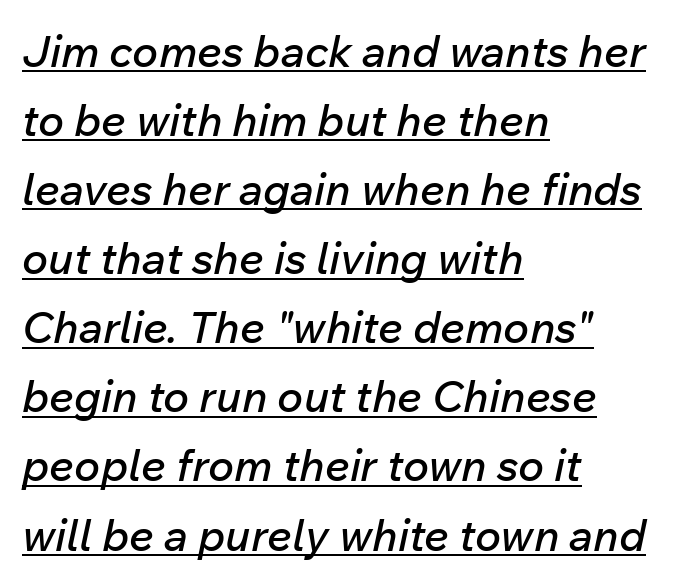
{"italic": "yes", "lean": "right", "slant_degrees": 12, "width": "normal", "stroke_contrast": "low", "x_height": "medium", "monospaced": "no", "underline": "yes", "align": "left", "line_spacing": "normal", "line_spacing_ratio": 1.57, "letter_spacing": "normal", "letter_spacing_em": 0.0, "glyph_px": 44}
